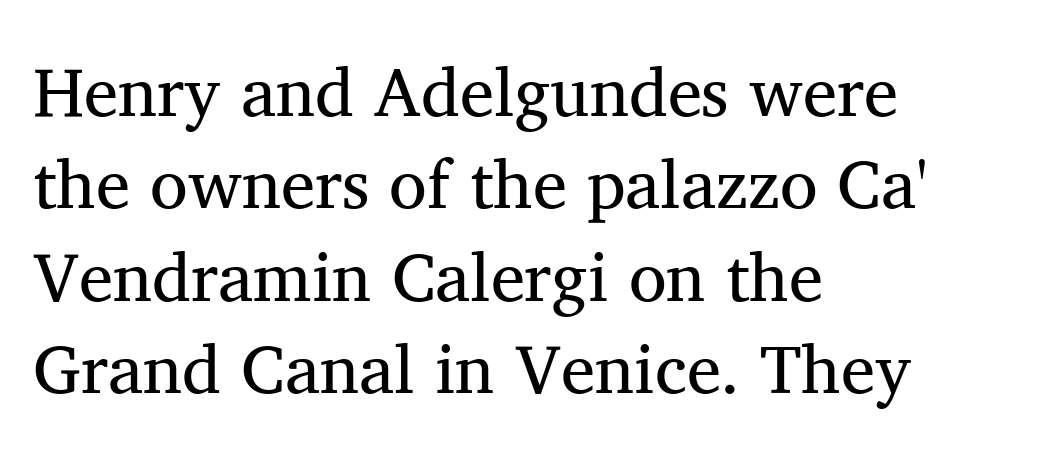
Q: Is the text bold? A: No.
Q: Is the text italic (slanted)? A: No, it is upright.
Q: Is the typeface a serif or a sans-serif typeface? A: Serif.
Q: Is the text underlined? A: No.
Q: How is the paragraph aligned? A: Left-aligned.
Q: Is the spacing between letters normal or unusually wide? A: Normal.
Q: Is the spacing between lines tight, normal or loose? A: Normal.
Q: Width (condensed, normal, or wide)? A: Normal.
Q: Stroke contrast? A: Medium.
Q: x-height? A: Medium.
Q: Monospaced? A: No.
